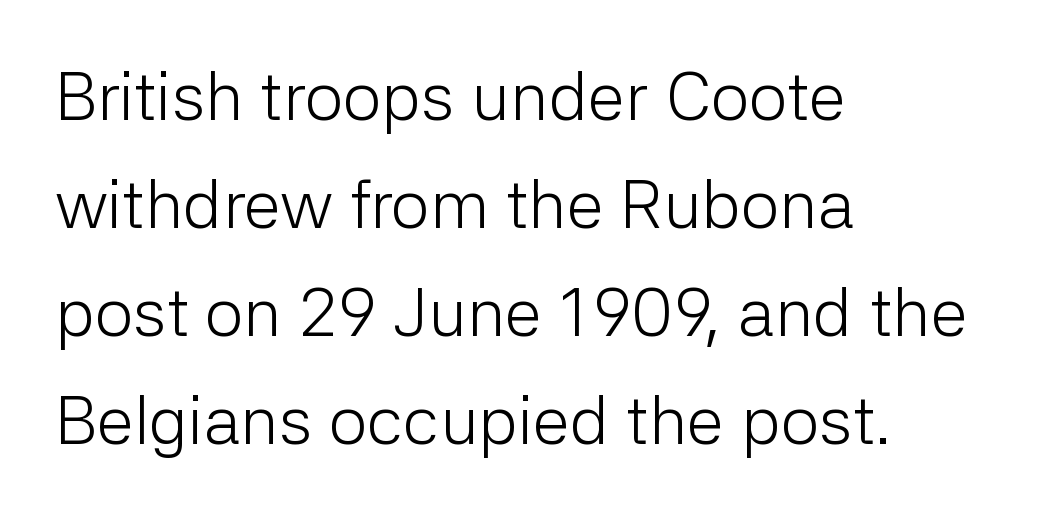
The image shows 68 px light sans-serif type, upright; set left-aligned, normal line spacing (1.59x), normal letter spacing, not underlined; low stroke contrast and a medium x-height.
